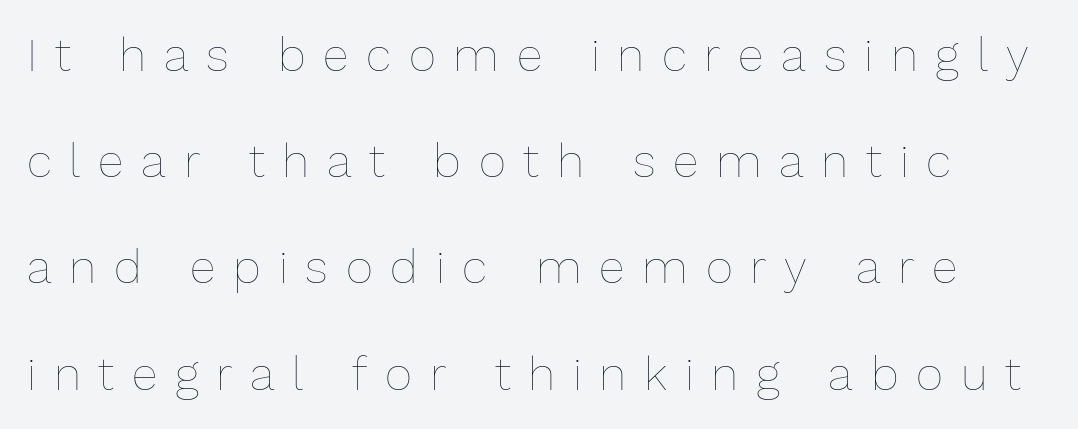
These lines stand farther apart than default settings would place them. Ordinary non-slanted type is in use. Honestly, there is no underline to notice here at all. Character widths vary here, with narrow letters taking less room than wide ones. Substantial extra tracking has been applied to these lines. Each stroke keeps to a modest, everyday thickness or less.
